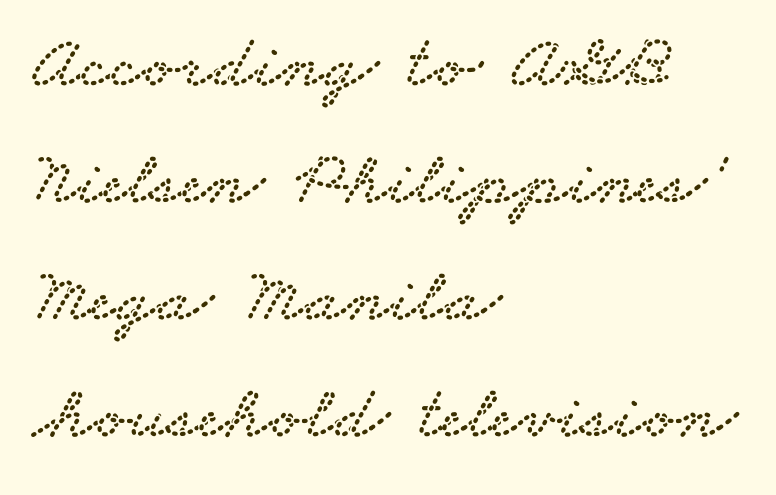
{"width": "wide", "stroke_contrast": "low", "x_height": "small", "monospaced": "no", "underline": "no", "align": "left", "line_spacing": "normal", "line_spacing_ratio": 1.54, "letter_spacing": "normal", "letter_spacing_em": 0.0, "glyph_px": 76}
